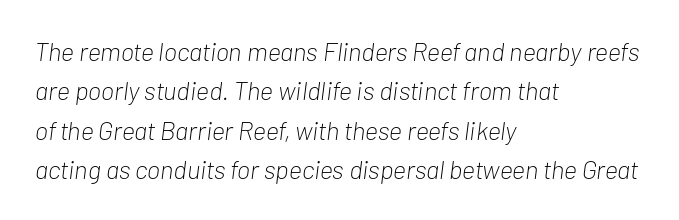
{"italic": "yes", "lean": "right", "slant_degrees": 7, "bold": "no", "underline": "no", "align": "left", "line_spacing": "normal", "line_spacing_ratio": 1.51, "letter_spacing": "normal", "letter_spacing_em": 0.0, "glyph_px": 26}
